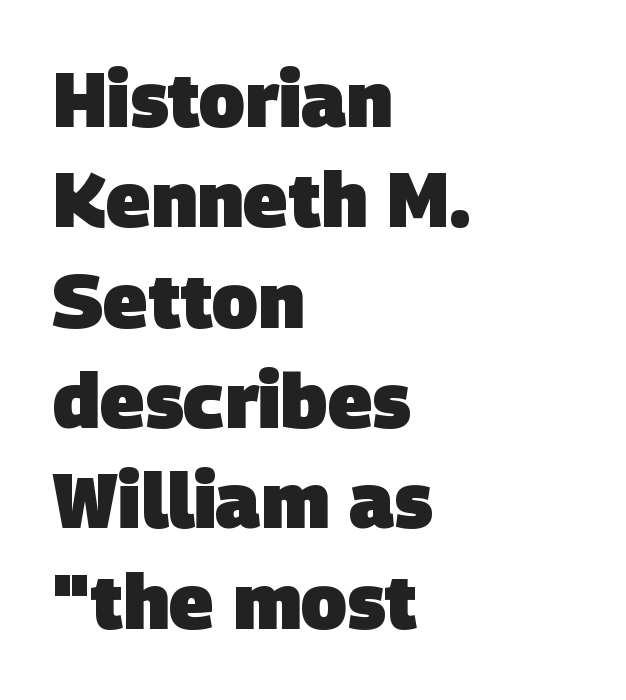
The image shows 76 px heavy sans-serif type; set left-aligned, normal line spacing (1.32x), normal letter spacing, not underlined; low stroke contrast and a large x-height.
